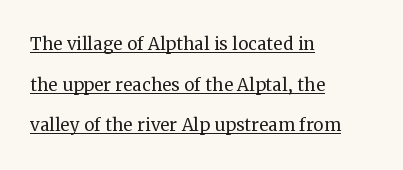
Line beginnings align vertically; line endings do not. Nothing unusual about the tracking: characters are spaced as the font intends. The font is comparable to plain body text, perhaps lighter. The type sits square on the baseline with zero lean. Each line of the rendering has a horizontal stroke beneath the glyphs.
